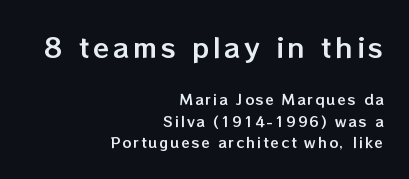
The image shows 27 px text type, upright; set right-aligned, normal line spacing (1.51x), not underlined; the first (top) block is 1.93x larger.
